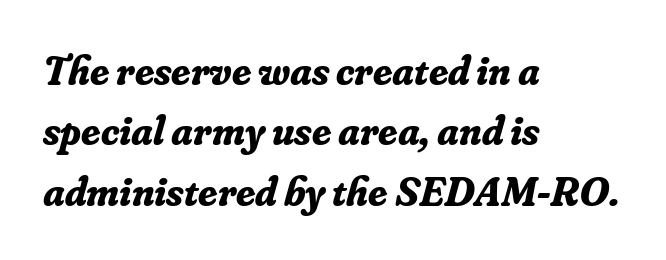
The lines are quadded left. Tracking here is standard; glyphs follow each other at the usual distance. What kind of face is this? One with serifs. The leading is moderate, giving the passage an even texture.
